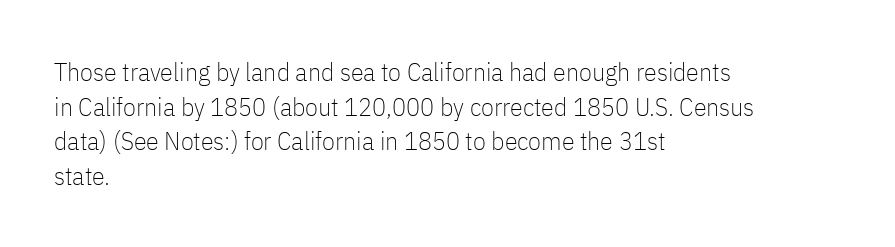
The image shows 26 px text type, upright; set left-aligned, normal line spacing (1.33x), normal letter spacing, not underlined.
